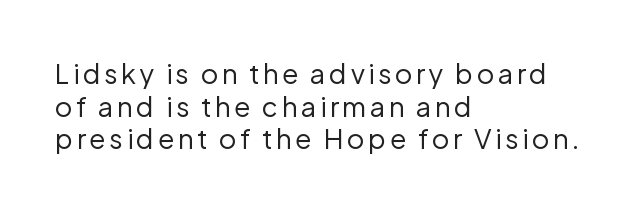
Q: Is the text bold? A: No.
Q: Is the text italic (slanted)? A: No, it is upright.
Q: Is the text underlined? A: No.
Q: How is the paragraph aligned? A: Left-aligned.
